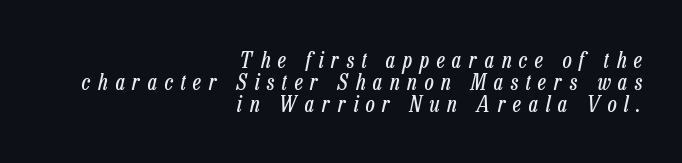
Q: Is the text bold? A: No.
Q: Is the text italic (slanted)? A: Yes, it leans right by about 13 degrees.
Q: Is the text underlined? A: No.
Q: How is the paragraph aligned? A: Right-aligned.
Q: Is the spacing between letters normal or unusually wide? A: Unusually wide.
Q: Is the spacing between lines tight, normal or loose? A: Tight.
